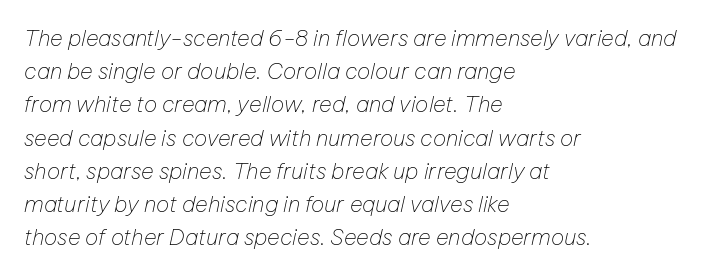
Q: Is the text bold? A: No.
Q: Is the text italic (slanted)? A: Yes, it leans right by about 12 degrees.
Q: Is the text underlined? A: No.
Q: How is the paragraph aligned? A: Left-aligned.
Q: Is the spacing between letters normal or unusually wide? A: Normal.
Q: Is the spacing between lines tight, normal or loose? A: Normal.
